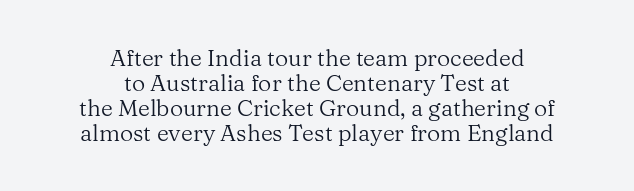
A typesetter would call this zero additional tracking. Stem width sits at or under what a default text font uses. If you drew a line through each stem, it would be perfectly vertical. Line starts and ends both wander, symmetrically. The zone under the glyphs is completely vacant.
